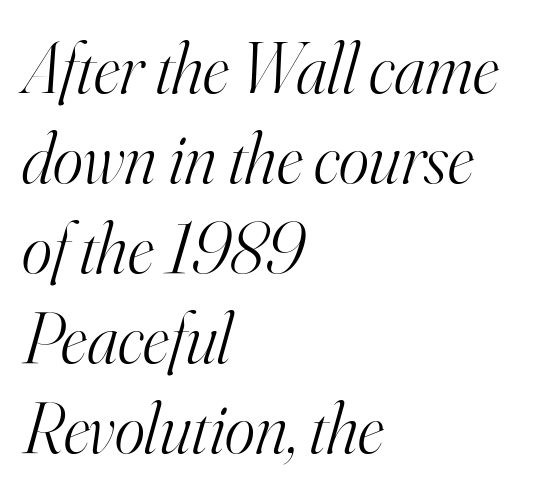
The image shows 72 px light serif type, italic (leaning right); set left-aligned, normal line spacing (1.25x), normal letter spacing, not underlined; high stroke contrast and a small x-height.
